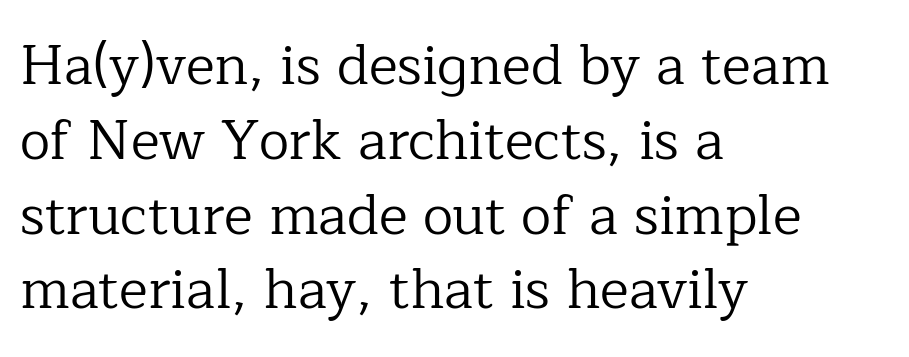
The image shows 55 px regular-weight serif type, upright; set left-aligned, normal line spacing (1.36x), normal letter spacing, not underlined; low stroke contrast and a medium x-height.
